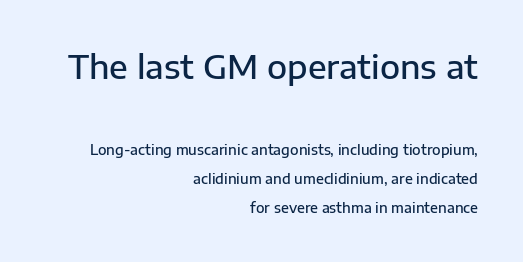
Which chunk is bigger? The first one — the top block dwarfs the bottom. The lines are spread far apart with generous leading. This sample uses an upright cut, with every glyph sitting square on the baseline. Plain, unruled lines of type. Grotesque or geometric, the face here clearly has no serifs.
